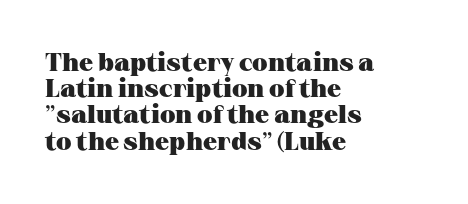
The image shows 25 px bold type, upright; set left-aligned, tight line spacing (1.05x), normal letter spacing, not underlined.
